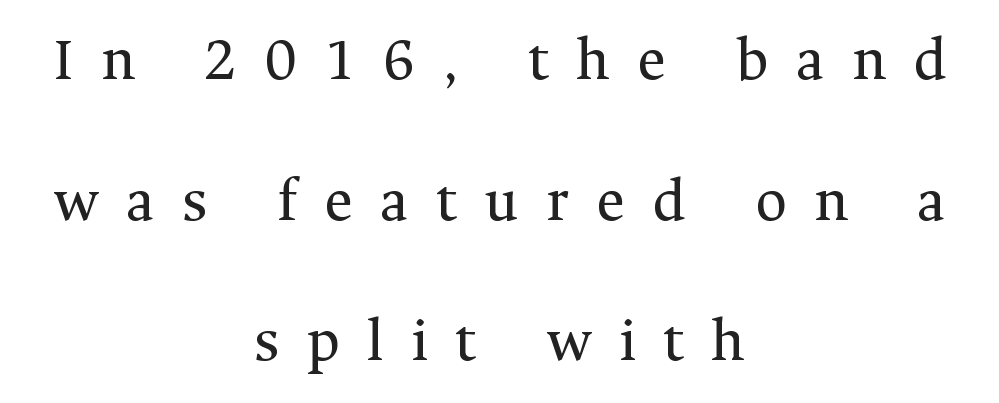
The image shows 62 px regular-weight serif type, upright; set centered, loose line spacing (2.27x), unusually wide letter spacing (+0.44 em), not underlined; medium stroke contrast and a medium x-height.
